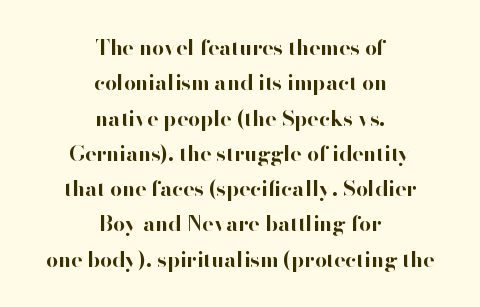
{"italic": "no", "bold": "yes", "underline": "no", "align": "center", "line_spacing": "normal", "line_spacing_ratio": 1.68, "letter_spacing": "normal", "letter_spacing_em": 0.0, "glyph_px": 21}
